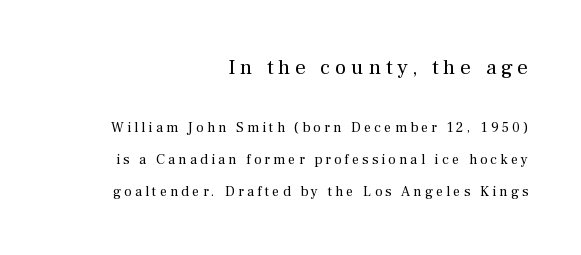
The strip under each line holds only bare page. Successive baselines arrive slowly, with a big drop between each. Between one letter and the next there's a generous, obvious gap. Block one is the big one; block two sits smaller underneath. Counters stay open thanks to moderate or lighter strokes.
